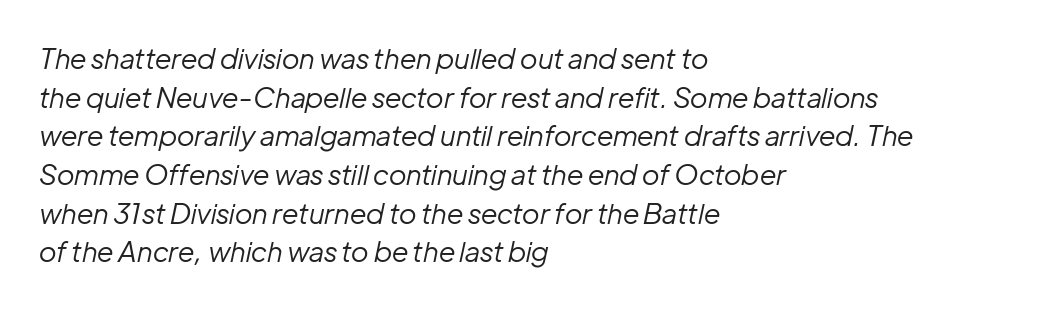
The image shows 28 px regular-weight type, italic (leaning right); set left-aligned, normal line spacing (1.38x), normal letter spacing, not underlined; low stroke contrast and a medium x-height.
